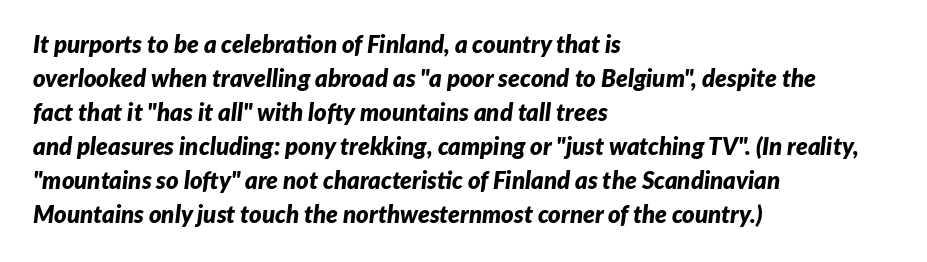
{"italic": "yes", "lean": "right", "slant_degrees": 7, "bold": "yes", "underline": "no", "align": "left", "line_spacing": "normal", "line_spacing_ratio": 1.42, "letter_spacing": "normal", "letter_spacing_em": 0.0, "glyph_px": 24}
